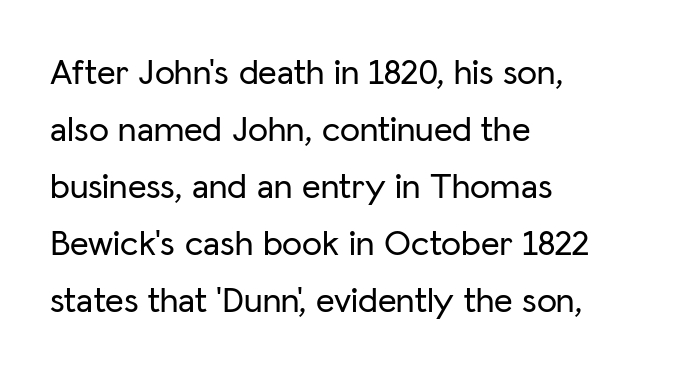
This sample keeps an unexceptional amount of space between lines. In terms of posture, this sample is upright. Tracking here is standard; glyphs follow each other at the usual distance. Short and long lines alike share a common starting point at left. These lines are composed in type without serifs. Character widths vary here, with narrow letters taking less room than wide ones.
